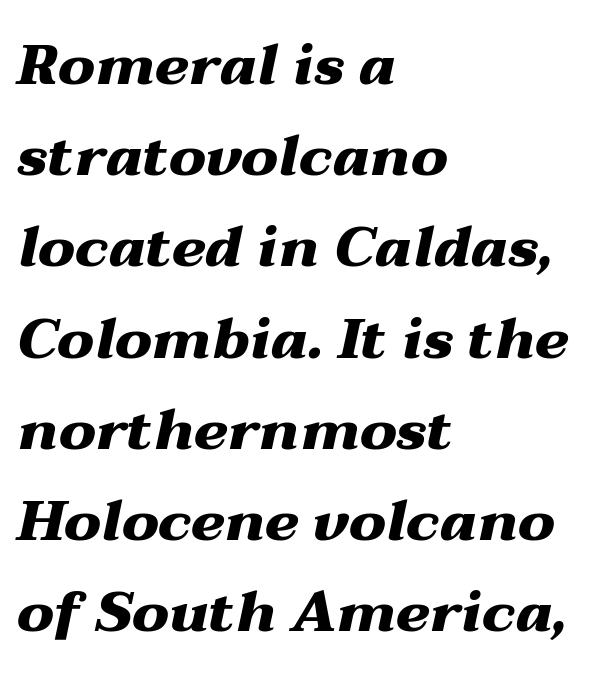
{"italic": "yes", "lean": "right", "slant_degrees": 12, "bold": "yes", "weight": "heavy", "width": "wide", "stroke_contrast": "medium", "x_height": "medium", "monospaced": "no", "underline": "no", "align": "left", "line_spacing": "normal", "line_spacing_ratio": 1.6, "letter_spacing": "normal", "letter_spacing_em": 0.0, "glyph_px": 57}
